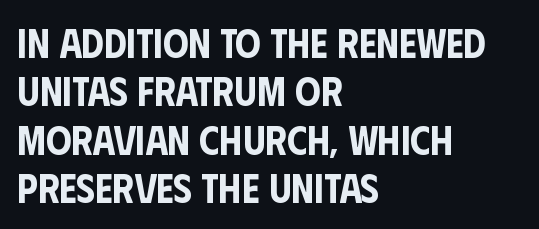
{"serif": "no", "italic": "no", "width": "condensed", "stroke_contrast": "low", "x_height": "large", "monospaced": "no", "underline": "no", "align": "left", "line_spacing_ratio": 1.21, "letter_spacing": "normal", "letter_spacing_em": 0.0, "glyph_px": 40}
